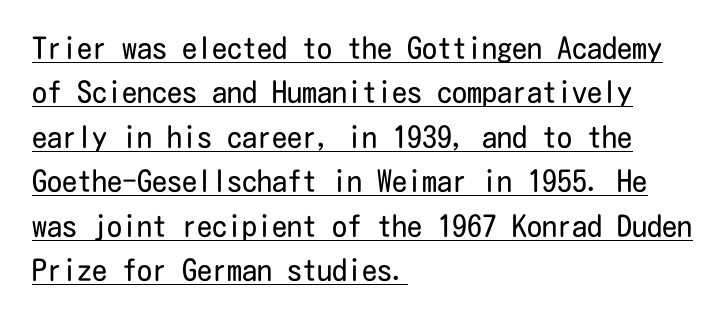
Q: Is the text bold? A: No.
Q: Is the text italic (slanted)? A: No, it is upright.
Q: Is the typeface a serif or a sans-serif typeface? A: Sans-serif.
Q: Is the text underlined? A: Yes.
Q: How is the paragraph aligned? A: Left-aligned.
Q: Is the spacing between letters normal or unusually wide? A: Normal.
Q: Is the spacing between lines tight, normal or loose? A: Normal.
Q: Width (condensed, normal, or wide)? A: Condensed.
Q: Stroke contrast? A: Low.
Q: x-height? A: Medium.
